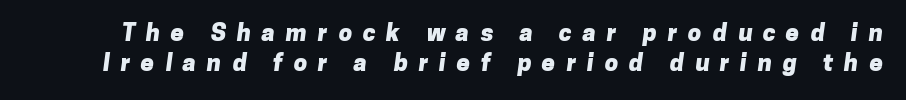
Q: Is the text bold? A: Yes.
Q: Is the text underlined? A: No.
Q: Is the spacing between letters normal or unusually wide? A: Unusually wide.
